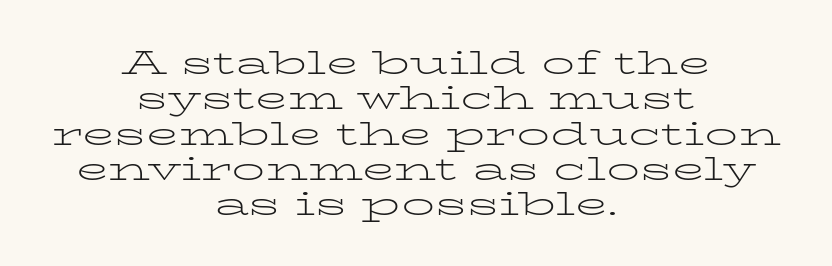
These lines are rendered in a variable-pitch font. Alignment: centered. The typeface chosen for these lines features serifs. If you measured baseline to baseline, you'd find a short distance.
